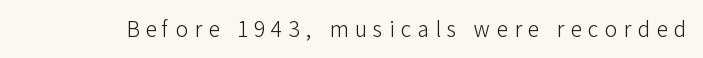
Is this a heavy cut? Hardly; it is regular or lighter. The space beneath each line is pristine and unruled. This sample uses expanded letter spacing, leaving extra air between glyphs. Do the letters lean? They stand straight.
